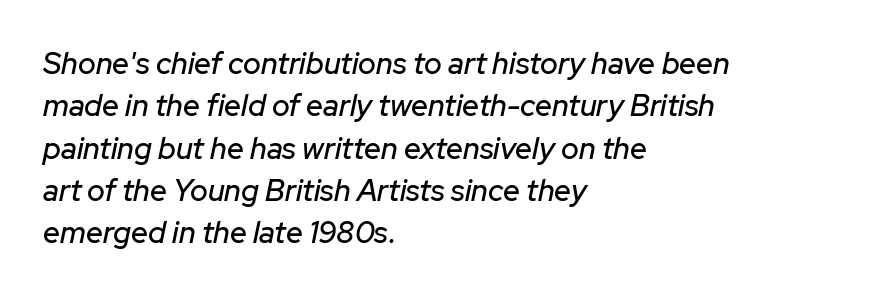
The image shows 30 px text type, italic (leaning right); set left-aligned, normal line spacing (1.41x), normal letter spacing, not underlined; low stroke contrast and a medium x-height.
